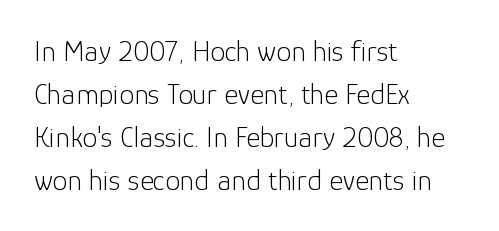
Each letter's strokes conclude bluntly, with no projecting serifs. The rendering uses a moderate line-height, typical for paragraphs. Looks like regular typesetting: each glyph gets only the width it needs. A bare baseline throughout the passage.
